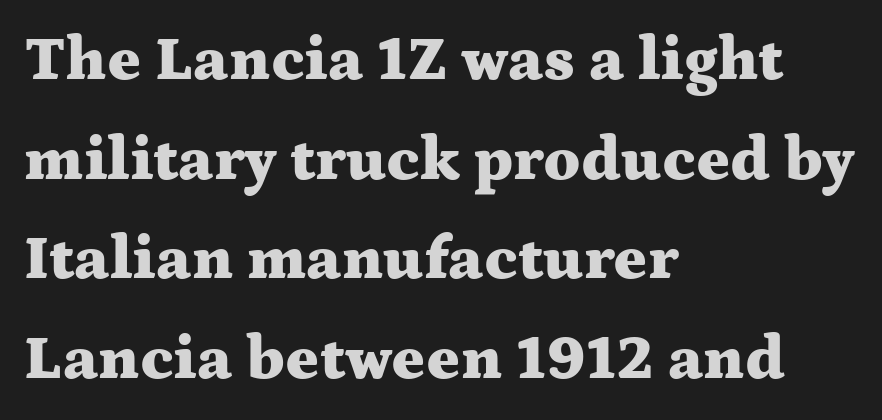
Reading down the block, your eye returns to a fixed left position each line. Descender tails drop into unmarked territory. Each letter keeps its own natural width here, so spacing adapts to shape. Nobody touched the tracking dial on this one. The space between consecutive lines is moderate. Designer's note — italics off, roman on.
